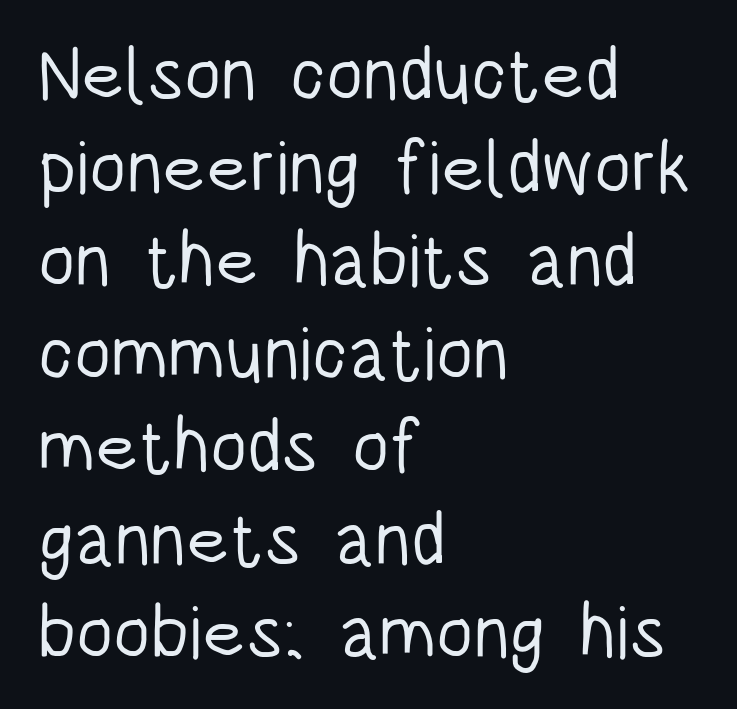
Grotesque or geometric, the face here clearly has no serifs. A bare baseline throughout the passage. Does the copy run flush right? No — it runs flush left. Weight: not bold — regular or lighter. These lines keep a tight, regular rhythm from letter to letter. Vertical strokes here are truly vertical.
